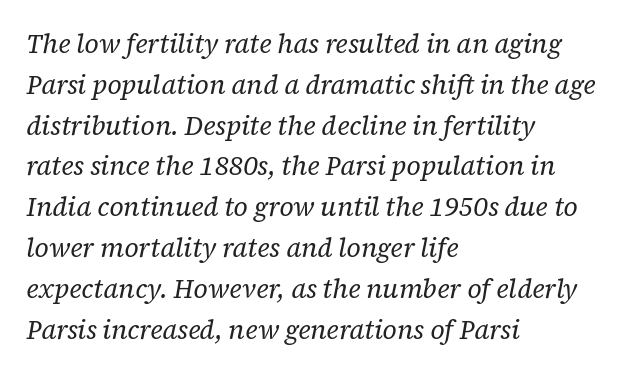
The image shows 26 px text type, italic (leaning right); set left-aligned, normal line spacing (1.57x), normal letter spacing, not underlined.
